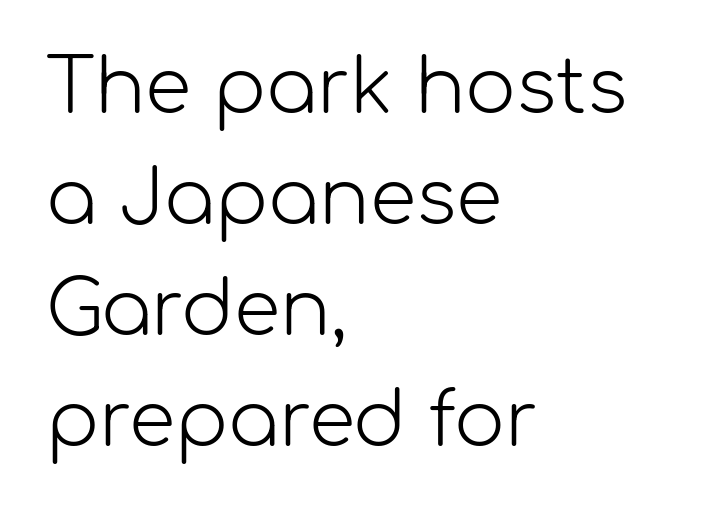
The image shows 75 px light sans-serif type, upright; set left-aligned, normal line spacing (1.48x), normal letter spacing, not underlined; low stroke contrast and a medium x-height.
